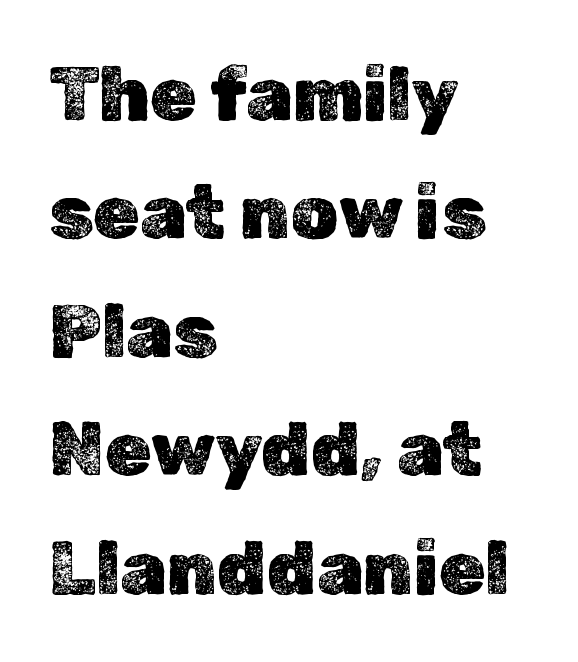
{"italic": "no", "width": "normal", "x_height": "medium", "monospaced": "no", "underline": "no", "align": "left", "line_spacing": "normal", "line_spacing_ratio": 1.58, "letter_spacing": "normal", "letter_spacing_em": 0.0, "glyph_px": 75}
